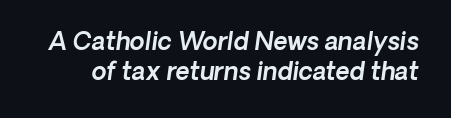
Q: Is the text italic (slanted)? A: Yes, it leans right by about 8 degrees.
Q: Is the text underlined? A: No.
Q: Is the spacing between letters normal or unusually wide? A: Normal.
